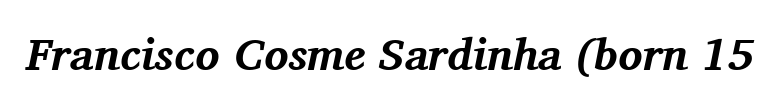
Q: Is the text bold? A: Yes.
Q: Is the text italic (slanted)? A: Yes, it leans right by about 11 degrees.
Q: Is the typeface a serif or a sans-serif typeface? A: Serif.
Q: Is the text underlined? A: No.
Q: Is the spacing between letters normal or unusually wide? A: Normal.
Q: Width (condensed, normal, or wide)? A: Normal.
Q: Stroke contrast? A: Medium.
Q: x-height? A: Medium.
Q: Monospaced? A: No.
